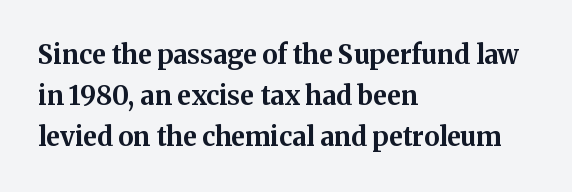
The image shows 26 px bold type, upright; set left-aligned, normal line spacing (1.57x), normal letter spacing, not underlined.
